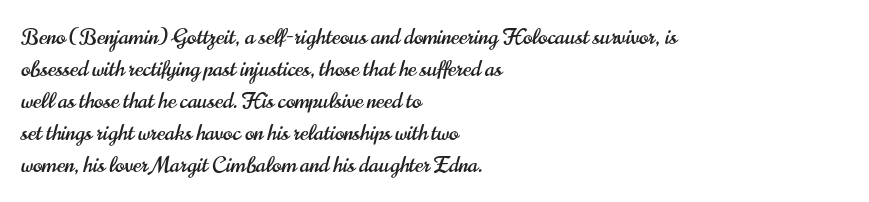
{"underline": "no", "align": "left", "line_spacing": "normal", "line_spacing_ratio": 1.45, "letter_spacing": "normal", "letter_spacing_em": 0.0, "glyph_px": 22}
